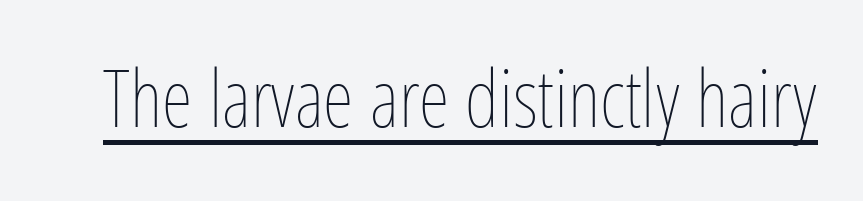
The image shows 79 px thin, condensed type, upright; set normal letter spacing, underlined; low stroke contrast and a medium x-height.
